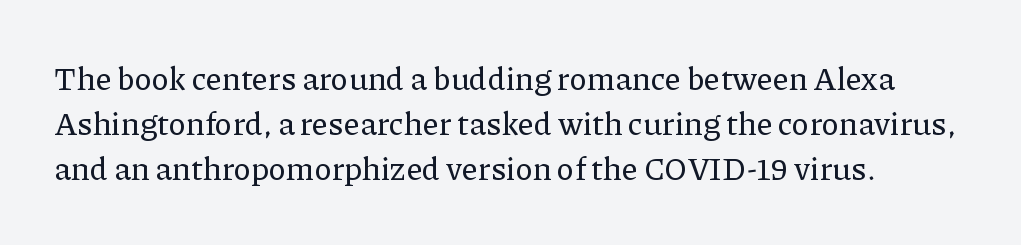
The image shows 32 px serif type, upright; set normal line spacing (1.41x), normal letter spacing, not underlined; low stroke contrast and a medium x-height.
